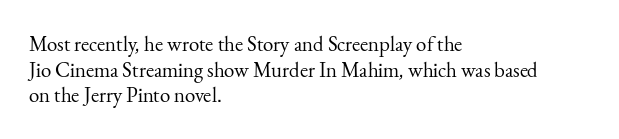
Does extra space separate the letters? No, they use regular spacing. The passage is arranged the way most books set body copy — flush left. The area under the type is left untouched. The face looks like a standard text weight, possibly lighter. Notice how the stems are strictly vertical — no italics here.
